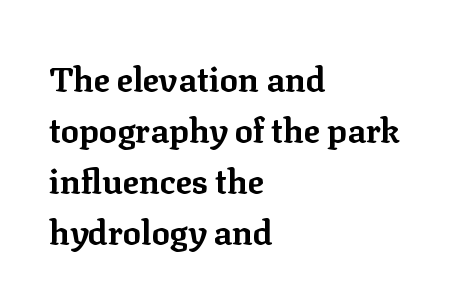
{"serif": "yes", "italic": "no", "bold": "yes", "weight": "bold", "width": "normal", "stroke_contrast": "low", "x_height": "medium", "monospaced": "no", "underline": "no", "align": "left", "line_spacing": "normal", "line_spacing_ratio": 1.5, "letter_spacing": "normal", "letter_spacing_em": 0.0, "glyph_px": 34}
